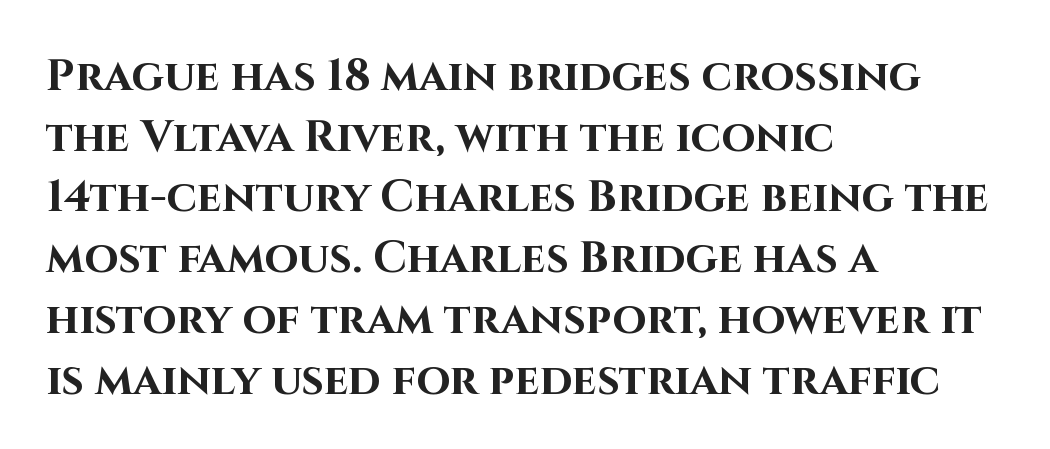
{"serif": "no", "italic": "no", "bold": "yes", "weight": "bold", "width": "normal", "stroke_contrast": "high", "x_height": "large", "monospaced": "no", "underline": "no", "align": "left", "line_spacing": "normal", "line_spacing_ratio": 1.38, "letter_spacing": "normal", "letter_spacing_em": 0.0, "glyph_px": 44}
